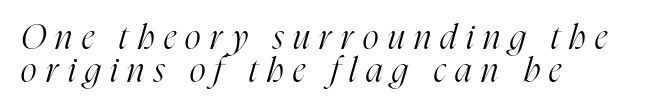
Q: Is the text bold? A: No.
Q: Is the text italic (slanted)? A: Yes, it leans right by about 16 degrees.
Q: Is the typeface a serif or a sans-serif typeface? A: Serif.
Q: Is the text underlined? A: No.
Q: How is the paragraph aligned? A: Left-aligned.
Q: Is the spacing between letters normal or unusually wide? A: Unusually wide.
Q: Is the spacing between lines tight, normal or loose? A: Tight.
Q: Width (condensed, normal, or wide)? A: Condensed.
Q: Stroke contrast? A: High.
Q: x-height? A: Medium.
Q: Monospaced? A: No.
